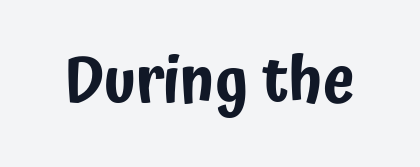
{"serif": "no", "italic": "no", "width": "condensed", "stroke_contrast": "low", "x_height": "medium", "monospaced": "no", "underline": "no", "letter_spacing": "normal", "letter_spacing_em": 0.0, "glyph_px": 64}
